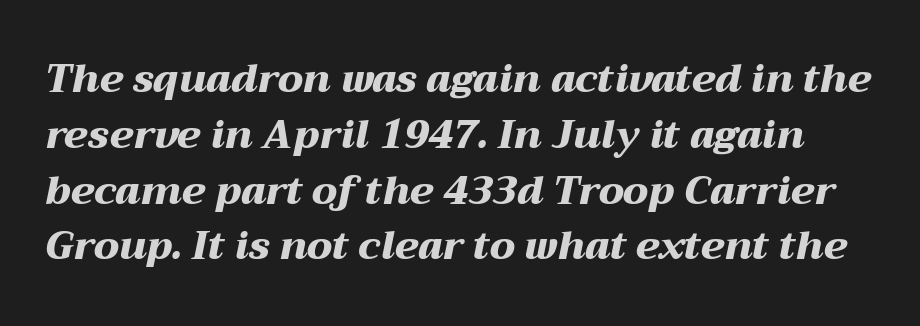
Q: Is the text bold? A: Yes.
Q: Is the text italic (slanted)? A: Yes, it leans right by about 12 degrees.
Q: Is the text underlined? A: No.
Q: Is the spacing between letters normal or unusually wide? A: Normal.
Q: Is the spacing between lines tight, normal or loose? A: Normal.
Q: Width (condensed, normal, or wide)? A: Wide.
Q: Stroke contrast? A: Medium.
Q: x-height? A: Medium.
Q: Monospaced? A: No.
